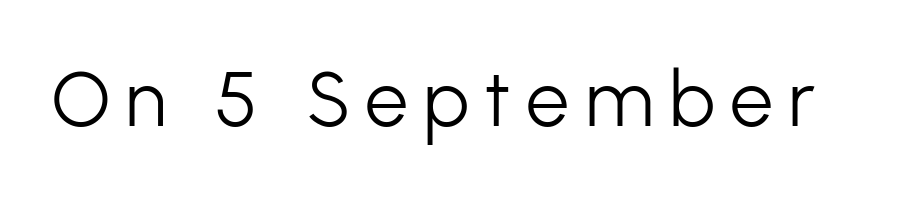
{"serif": "no", "italic": "no", "bold": "no", "weight": "light", "width": "normal", "stroke_contrast": "low", "x_height": "medium", "monospaced": "no", "underline": "no", "letter_spacing": "wide", "letter_spacing_em": 0.2, "glyph_px": 77}
